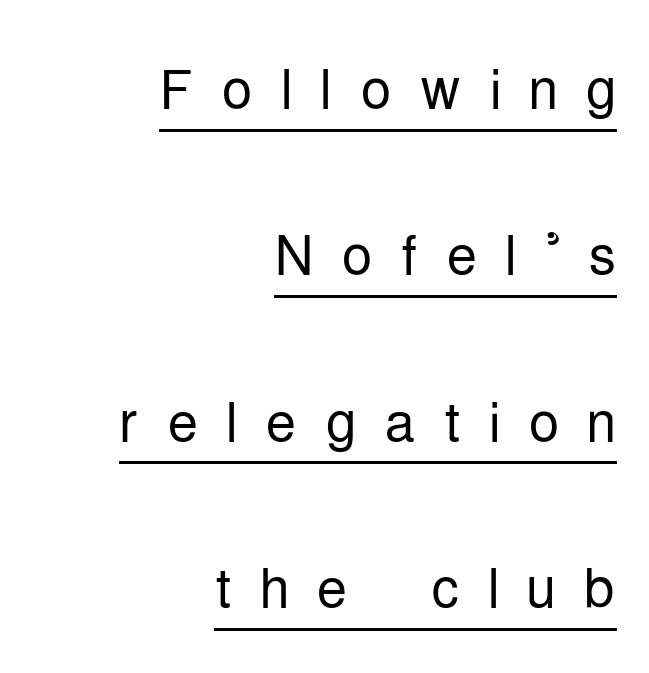
{"serif": "no", "italic": "no", "bold": "no", "weight": "light", "width": "condensed", "stroke_contrast": "low", "x_height": "medium", "monospaced": "no", "underline": "yes", "align": "right", "line_spacing": "loose", "line_spacing_ratio": 2.16, "letter_spacing": "wide", "letter_spacing_em": 0.36, "glyph_px": 77}
